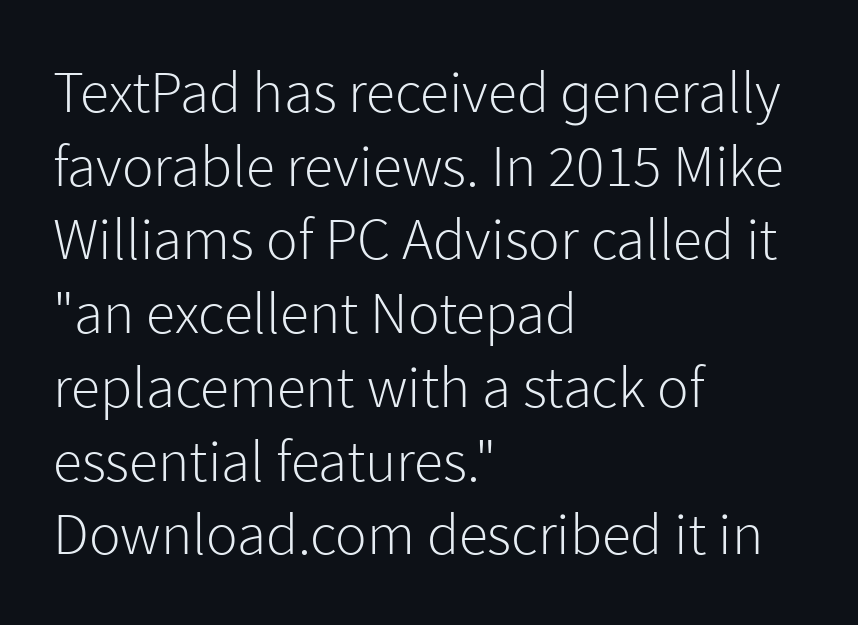
Q: Is the text bold? A: No.
Q: Is the text italic (slanted)? A: No, it is upright.
Q: Is the typeface a serif or a sans-serif typeface? A: Sans-serif.
Q: Is the text underlined? A: No.
Q: How is the paragraph aligned? A: Left-aligned.
Q: Is the spacing between letters normal or unusually wide? A: Normal.
Q: Is the spacing between lines tight, normal or loose? A: Normal.
Q: Width (condensed, normal, or wide)? A: Normal.
Q: Stroke contrast? A: Low.
Q: x-height? A: Medium.
Q: Monospaced? A: No.
